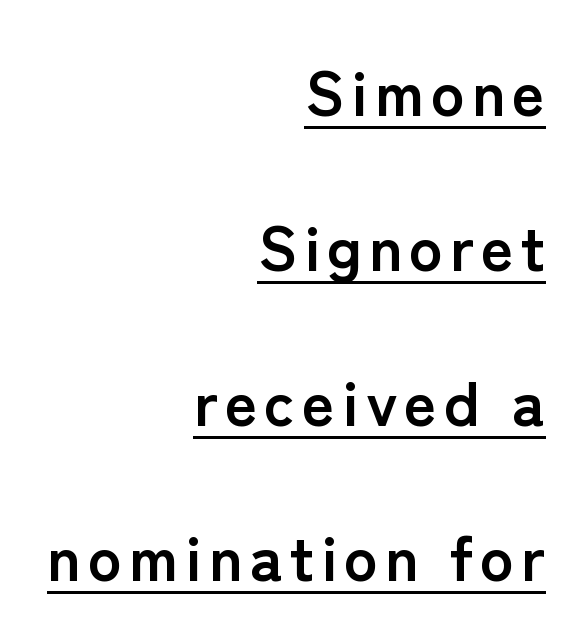
The glyphs have the mass of a bold cut. The face used here is a sans, in the tradition of grotesques and geometrics. The leading is generous, giving the passage an open texture. The letters stand upright; this is a roman face. This sample has the flowing, uneven cadence of proportional lettering.
